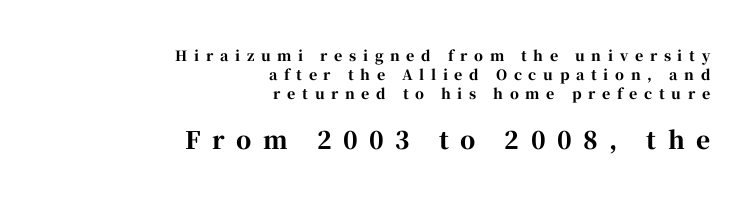
The image shows 24 px bold type, upright; set right-aligned, normal line spacing (1.37x), unusually wide letter spacing (+0.48 em), not underlined; the second (bottom) block is 1.71x larger.
